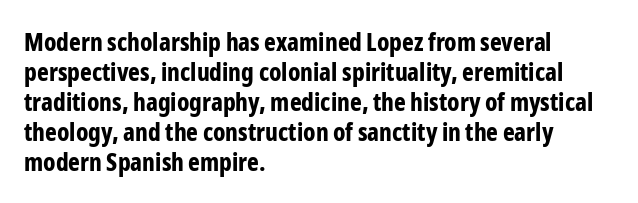
{"italic": "no", "bold": "yes", "underline": "no", "align": "left", "line_spacing_ratio": 1.2, "letter_spacing": "normal", "letter_spacing_em": 0.0, "glyph_px": 25}
